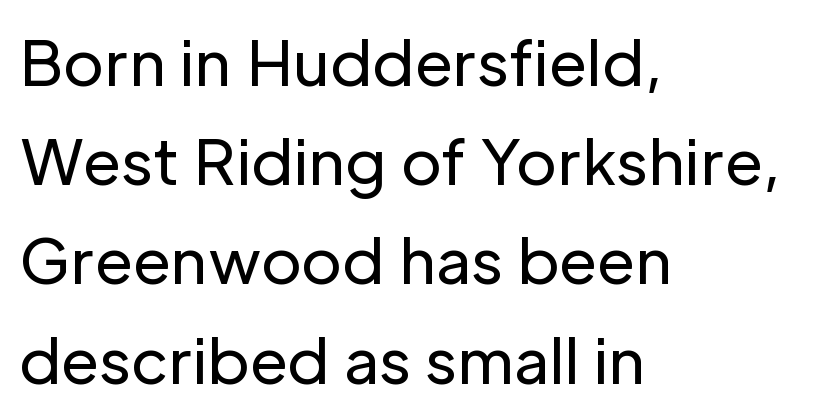
{"serif": "no", "italic": "no", "bold": "no", "weight": "regular", "width": "normal", "stroke_contrast": "low", "x_height": "medium", "monospaced": "no", "underline": "no", "align": "left", "line_spacing": "normal", "line_spacing_ratio": 1.6, "letter_spacing": "normal", "letter_spacing_em": 0.0, "glyph_px": 62}
